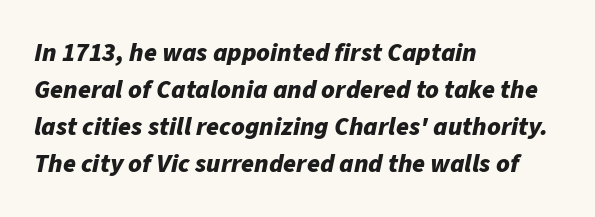
{"italic": "yes", "lean": "right", "slant_degrees": 11, "bold": "yes", "underline": "no", "align": "left", "line_spacing": "normal", "line_spacing_ratio": 1.42, "letter_spacing": "normal", "letter_spacing_em": 0.0, "glyph_px": 26}
